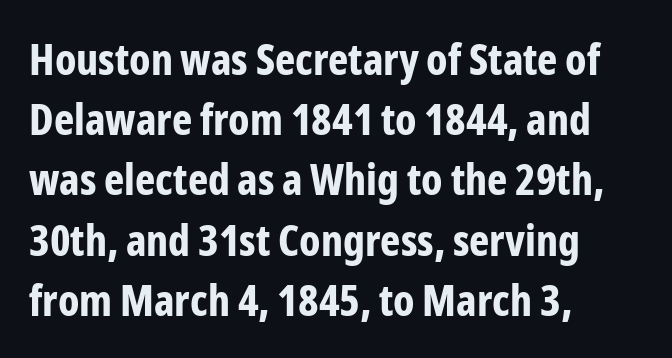
Normally led — the rows are evenly, conventionally spaced. Style check: upright. How are the letters spaced? Ordinarily, with no added tracking. Each letter's strokes conclude bluntly, with no projecting serifs. The strokes are fattened all the way to bold. Bare-footed words on every line.
